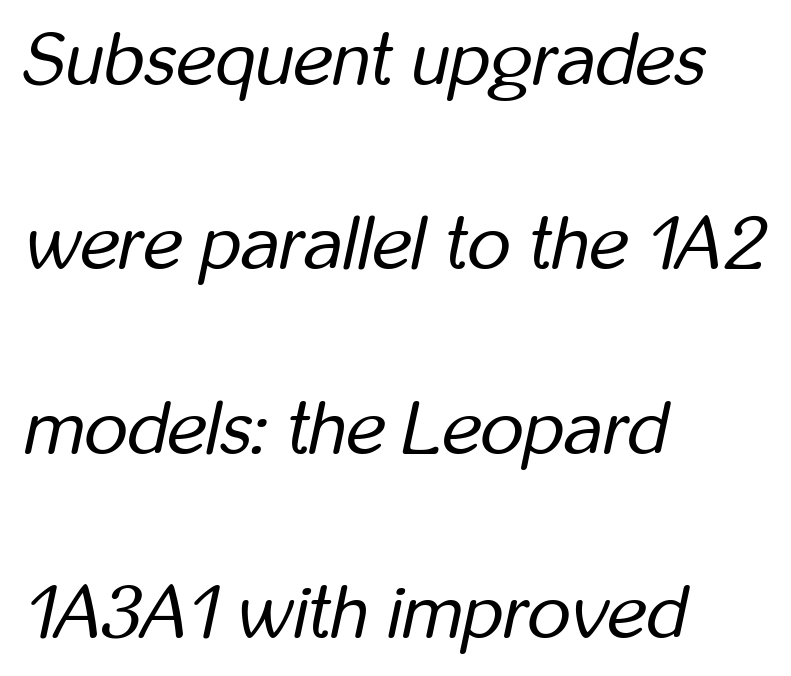
Q: Is the text bold? A: No.
Q: Is the text italic (slanted)? A: Yes, it leans right by about 12 degrees.
Q: Is the text underlined? A: No.
Q: How is the paragraph aligned? A: Left-aligned.
Q: Is the spacing between letters normal or unusually wide? A: Normal.
Q: Is the spacing between lines tight, normal or loose? A: Loose.
Q: Width (condensed, normal, or wide)? A: Condensed.
Q: Stroke contrast? A: Low.
Q: x-height? A: Medium.
Q: Monospaced? A: No.
